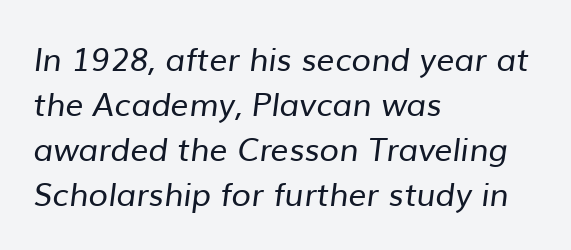
{"serif": "no", "bold": "no", "weight": "regular", "width": "normal", "stroke_contrast": "low", "x_height": "medium", "monospaced": "no", "underline": "no", "align": "left", "line_spacing": "normal", "line_spacing_ratio": 1.41, "letter_spacing": "normal", "letter_spacing_em": 0.0, "glyph_px": 32}
